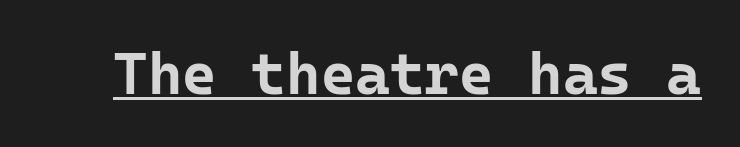
Spacing verdict: monospaced, one width for all characters. You can tell from the bare stems that sans-serif type was used. No extra tracking has been applied to these lines. Weight check: bold — yes, fully. These characters rest on top of a visible drawn line. Upright lettering throughout.
